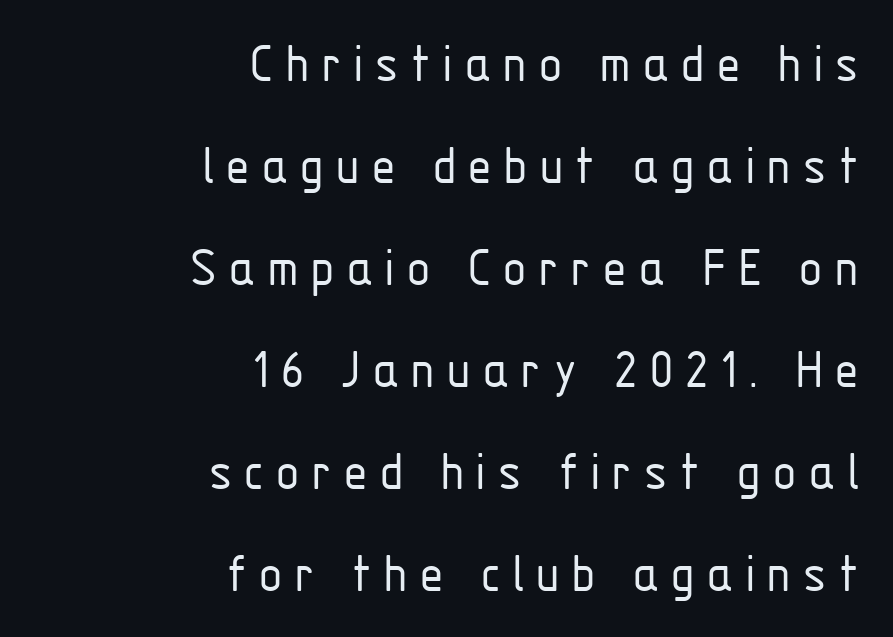
This sample has the flowing, uneven cadence of proportional lettering. A flush-right, rag-left setting is used for this passage. Descender tails drop into unmarked territory. Typographically, this falls in the sans-serif category. No chunkiness to these letters — they're not bold. These lines were composed using upright roman letters.
